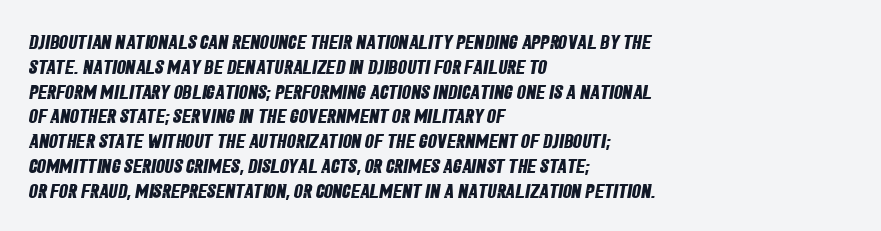
Q: Is the text bold? A: Yes.
Q: Is the text underlined? A: No.
Q: How is the paragraph aligned? A: Left-aligned.
Q: Is the spacing between letters normal or unusually wide? A: Normal.
